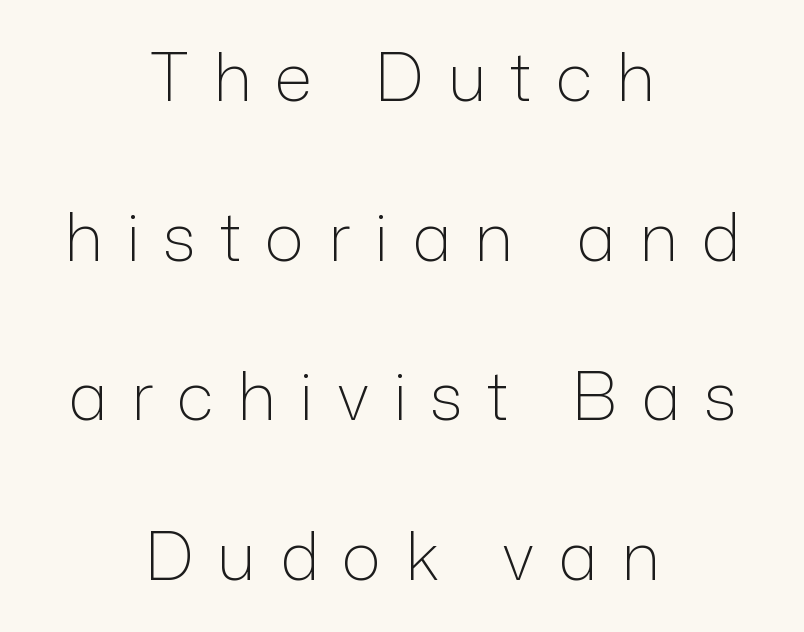
Successive baselines arrive slowly, with a big drop between each. This sample uses expanded letter spacing, leaving extra air between glyphs. The font sits on the lighter half of the weight spectrum, regular included. The passage shown is typeset with a sans-serif family. The face used here is proportionally spaced, like ordinary book or web type. Posture: upright roman.
